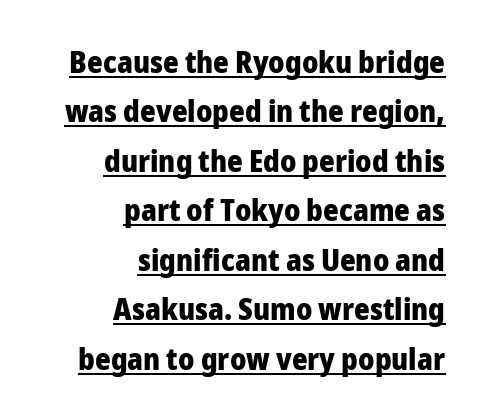
{"serif": "no", "italic": "no", "bold": "yes", "weight": "heavy", "width": "normal", "stroke_contrast": "low", "x_height": "medium", "monospaced": "no", "underline": "yes", "align": "right", "line_spacing": "normal", "line_spacing_ratio": 1.65, "letter_spacing": "normal", "letter_spacing_em": 0.0, "glyph_px": 30}
